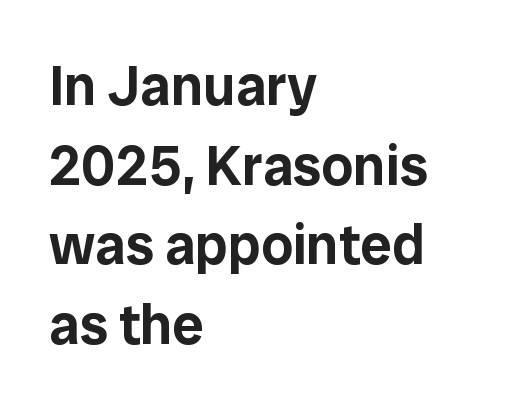
Italic? Not at all — the glyphs are vertical. Short and long lines alike share a common starting point at left. The horizontal fit of the characters is conventional and even. The rendering uses a moderate line-height, typical for paragraphs. The string is rendered with underlining switched off.
